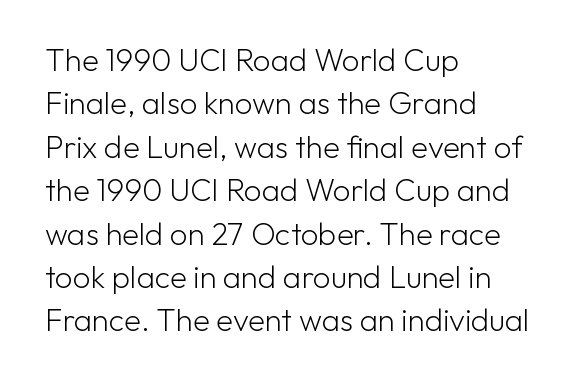
Compared with a centered layout, this one pins lines to the left instead. On a weight scale, this lands at 450 or below. The letters stand upright; this is a roman face. The string is rendered with underlining switched off.
